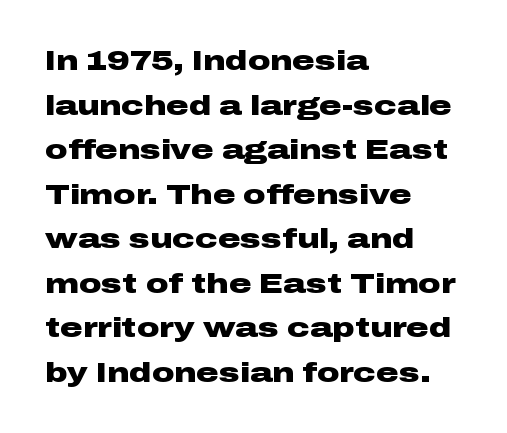
Q: Is the text bold? A: Yes.
Q: Is the text italic (slanted)? A: No, it is upright.
Q: Is the typeface a serif or a sans-serif typeface? A: Sans-serif.
Q: Is the text underlined? A: No.
Q: How is the paragraph aligned? A: Left-aligned.
Q: Is the spacing between letters normal or unusually wide? A: Normal.
Q: Is the spacing between lines tight, normal or loose? A: Normal.
Q: Width (condensed, normal, or wide)? A: Wide.
Q: Stroke contrast? A: Low.
Q: x-height? A: Medium.
Q: Monospaced? A: No.
